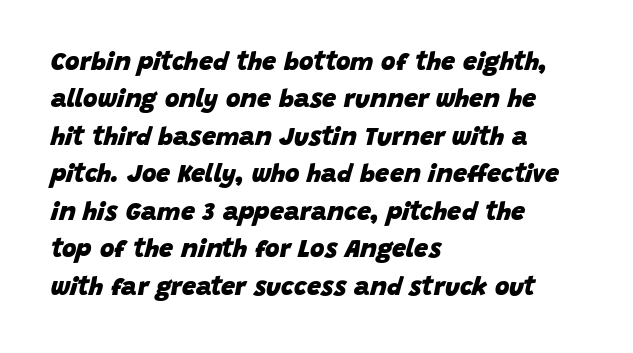
Horizontally, the lines are justified to the leading edge only. Does extra space separate the letters? No, they use regular spacing. Emphasis by weight is at full strength: bold. A typesetter would mark this as italic.
